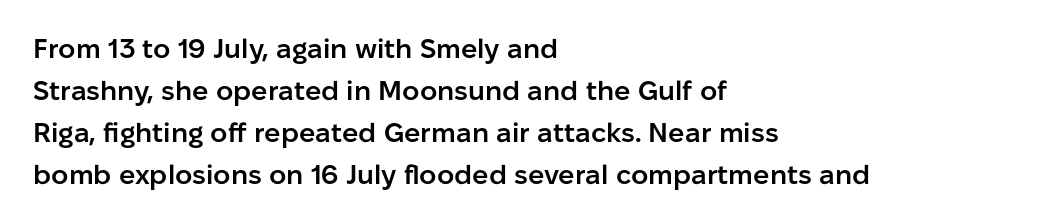
Successive baselines arrive at the customary interval. These lines stack with their left ends in a neat column. Italic? Not at all — the glyphs are vertical. The tracking reads as untouched default to a designer's eye.
